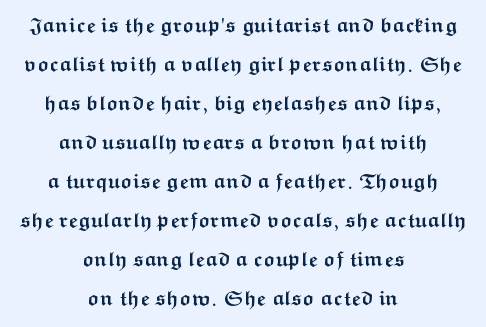
Q: Is the text bold? A: Yes.
Q: Is the text italic (slanted)? A: No, it is upright.
Q: Is the text underlined? A: No.
Q: How is the paragraph aligned? A: Centered.
Q: Is the spacing between letters normal or unusually wide? A: Normal.
